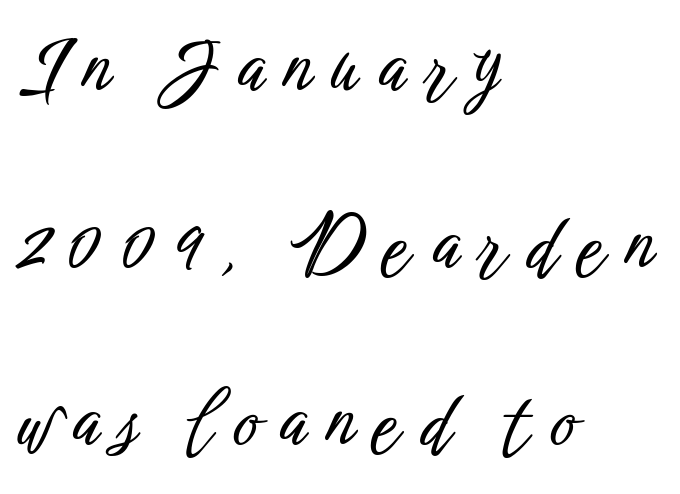
Q: Is the text italic (slanted)? A: Yes.
Q: Is the typeface a serif or a sans-serif typeface? A: Sans-serif.
Q: Is the text underlined? A: No.
Q: How is the paragraph aligned? A: Left-aligned.
Q: Is the spacing between letters normal or unusually wide? A: Unusually wide.
Q: Is the spacing between lines tight, normal or loose? A: Loose.
Q: Width (condensed, normal, or wide)? A: Condensed.
Q: Stroke contrast? A: Low.
Q: x-height? A: Medium.
Q: Monospaced? A: No.
